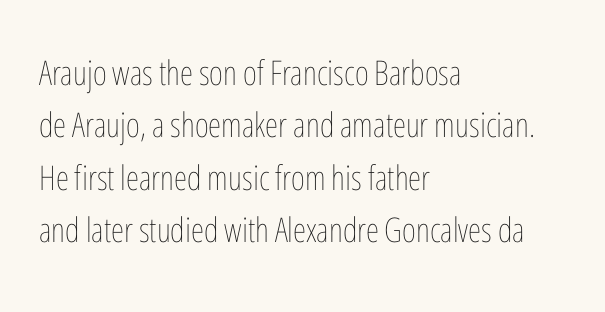
{"italic": "no", "bold": "no", "weight": "thin", "width": "condensed", "stroke_contrast": "low", "x_height": "medium", "monospaced": "no", "underline": "no", "align": "left", "line_spacing": "normal", "line_spacing_ratio": 1.54, "letter_spacing": "normal", "letter_spacing_em": 0.0, "glyph_px": 34}
